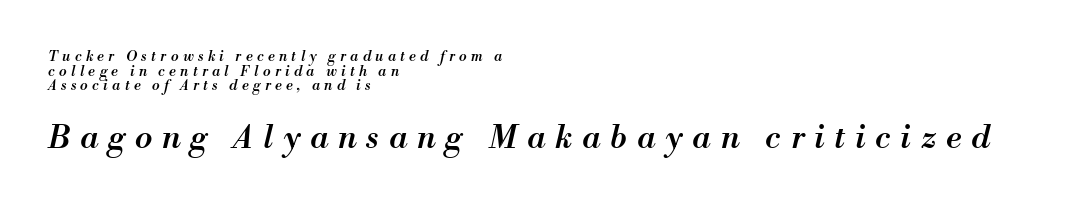
Style check: oblique. Tracking value appears strongly positive — letters spread wide. Of the two passages, the one underneath uses the larger point size. Unmarked baselines from the first word to the last.
